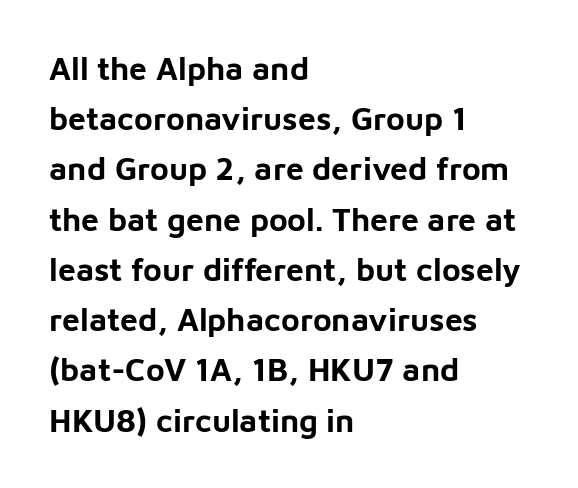
{"serif": "no", "italic": "no", "bold": "yes", "weight": "bold", "width": "normal", "stroke_contrast": "low", "x_height": "medium", "monospaced": "no", "underline": "no", "align": "left", "line_spacing": "normal", "line_spacing_ratio": 1.57, "letter_spacing": "normal", "letter_spacing_em": 0.0, "glyph_px": 32}
